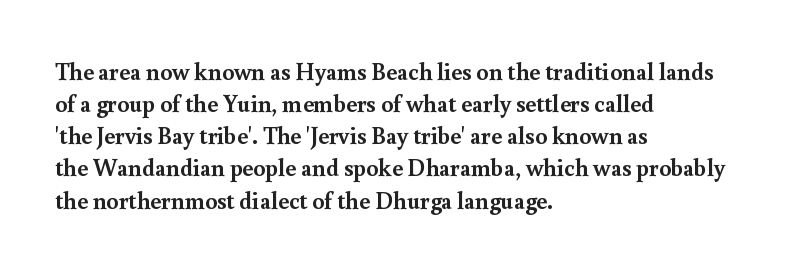
Q: Is the text bold? A: Yes.
Q: Is the text italic (slanted)? A: No, it is upright.
Q: Is the text underlined? A: No.
Q: How is the paragraph aligned? A: Left-aligned.
Q: Is the spacing between letters normal or unusually wide? A: Normal.
Q: Is the spacing between lines tight, normal or loose? A: Normal.
